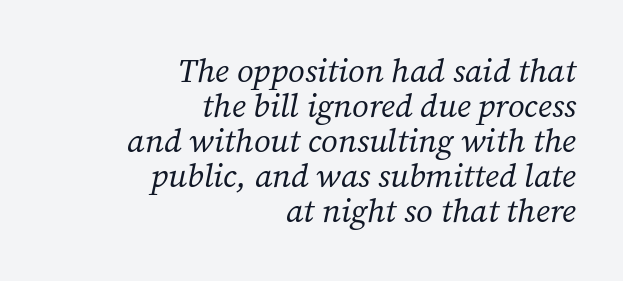
Q: Is the text bold? A: No.
Q: Is the text italic (slanted)? A: Yes, it leans right by about 12 degrees.
Q: Is the typeface a serif or a sans-serif typeface? A: Serif.
Q: Is the text underlined? A: No.
Q: How is the paragraph aligned? A: Right-aligned.
Q: Is the spacing between letters normal or unusually wide? A: Normal.
Q: Is the spacing between lines tight, normal or loose? A: Tight.
Q: Width (condensed, normal, or wide)? A: Normal.
Q: Stroke contrast? A: Medium.
Q: x-height? A: Medium.
Q: Monospaced? A: No.
